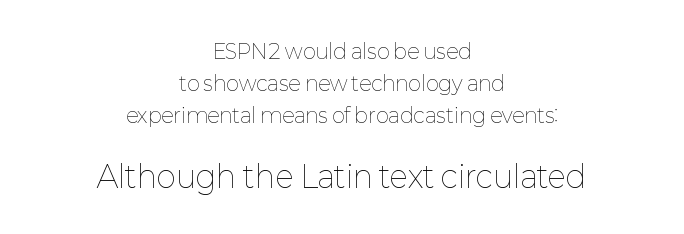
Q: Is the text bold? A: No.
Q: Is the text italic (slanted)? A: No, it is upright.
Q: Is the text underlined? A: No.
Q: How is the paragraph aligned? A: Centered.
Q: Is the spacing between letters normal or unusually wide? A: Normal.
Q: Is the spacing between lines tight, normal or loose? A: Normal.
Q: Which block of text is set in a larger size, the first (top) or the second (bottom)? A: The second (bottom) one.
Q: Width (condensed, normal, or wide)? A: Normal.
Q: Stroke contrast? A: Low.
Q: x-height? A: Medium.
Q: Monospaced? A: No.
